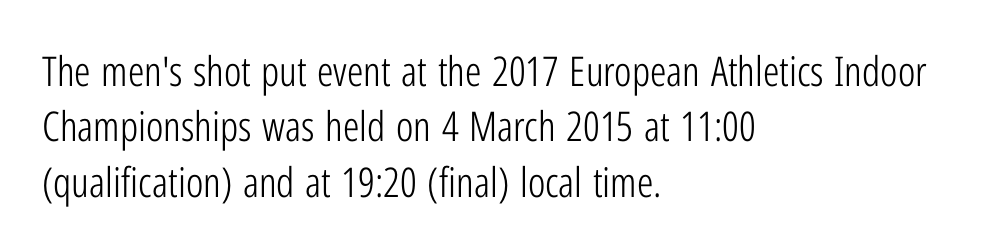
The face used here is proportionally spaced, like ordinary book or web type. The compositor pushed each line to the left boundary. Clear beneath every line of the passage. Honestly, the letter spacing is just normal — you wouldn't notice it.
